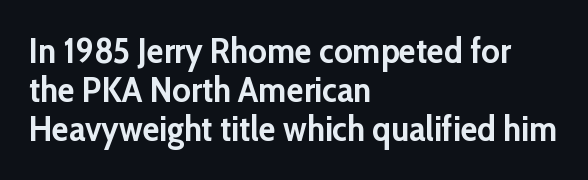
Q: Is the text bold? A: Yes.
Q: Is the text italic (slanted)? A: No, it is upright.
Q: Is the typeface a serif or a sans-serif typeface? A: Sans-serif.
Q: Is the text underlined? A: No.
Q: How is the paragraph aligned? A: Left-aligned.
Q: Is the spacing between letters normal or unusually wide? A: Normal.
Q: Is the spacing between lines tight, normal or loose? A: Tight.
Q: Width (condensed, normal, or wide)? A: Normal.
Q: Stroke contrast? A: Low.
Q: x-height? A: Medium.
Q: Monospaced? A: No.
